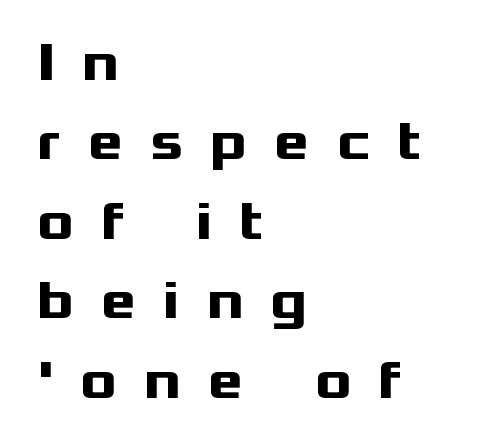
The strip under each line holds only bare page. Grotesque or geometric, the face here clearly has no serifs. Do the characters align in a grid? No, the font is proportional. Inter-character spacing is expanded well beyond the font's built-in metrics. A dark, heavy texture on the line: the type is bold. Posture: upright roman.
